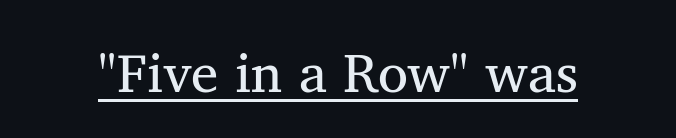
The face used here is rendered with its standard letterfit. Quick note: not italic, upright. Letterform terminals end in serifs throughout the passage. Think of a printed novel: that variable character pitch is what you see here. The letters look calm and open, with moderate or lighter stems. This is underlined copy, the kind a proofreader might mark for attention.
